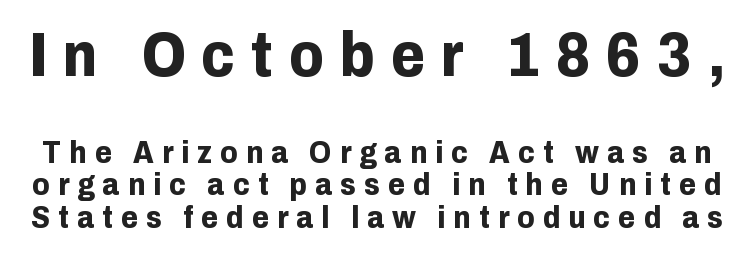
Q: Is the text bold? A: Yes.
Q: Is the text italic (slanted)? A: No, it is upright.
Q: Is the typeface a serif or a sans-serif typeface? A: Sans-serif.
Q: Is the text underlined? A: No.
Q: Is the spacing between letters normal or unusually wide? A: Unusually wide.
Q: Is the spacing between lines tight, normal or loose? A: Tight.
Q: Which block of text is set in a larger size, the first (top) or the second (bottom)? A: The first (top) one.
Q: Width (condensed, normal, or wide)? A: Normal.
Q: Stroke contrast? A: Low.
Q: x-height? A: Medium.
Q: Monospaced? A: No.
